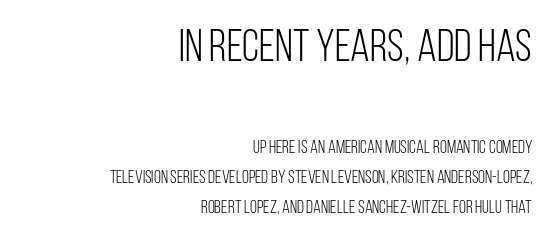
{"serif": "no", "italic": "no", "bold": "no", "weight": "light", "width": "condensed", "stroke_contrast": "low", "x_height": "large", "monospaced": "no", "underline": "no", "align": "right", "line_spacing": "normal", "line_spacing_ratio": 1.68, "letter_spacing": "normal", "letter_spacing_em": 0.0, "larger_block": "first", "size_ratio": 2.5, "glyph_px": 45}
